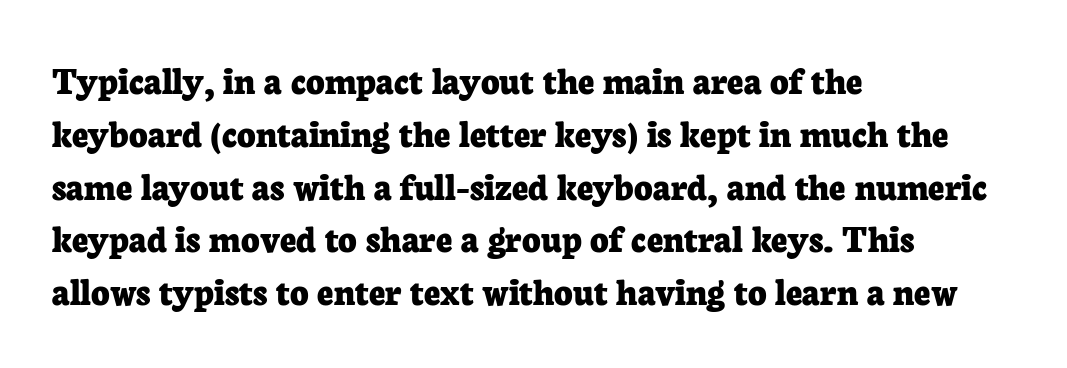
Q: Is the text bold? A: Yes.
Q: Is the text italic (slanted)? A: No, it is upright.
Q: Is the typeface a serif or a sans-serif typeface? A: Serif.
Q: Is the text underlined? A: No.
Q: How is the paragraph aligned? A: Left-aligned.
Q: Is the spacing between letters normal or unusually wide? A: Normal.
Q: Is the spacing between lines tight, normal or loose? A: Normal.
Q: Width (condensed, normal, or wide)? A: Normal.
Q: Stroke contrast? A: Low.
Q: x-height? A: Medium.
Q: Monospaced? A: No.
